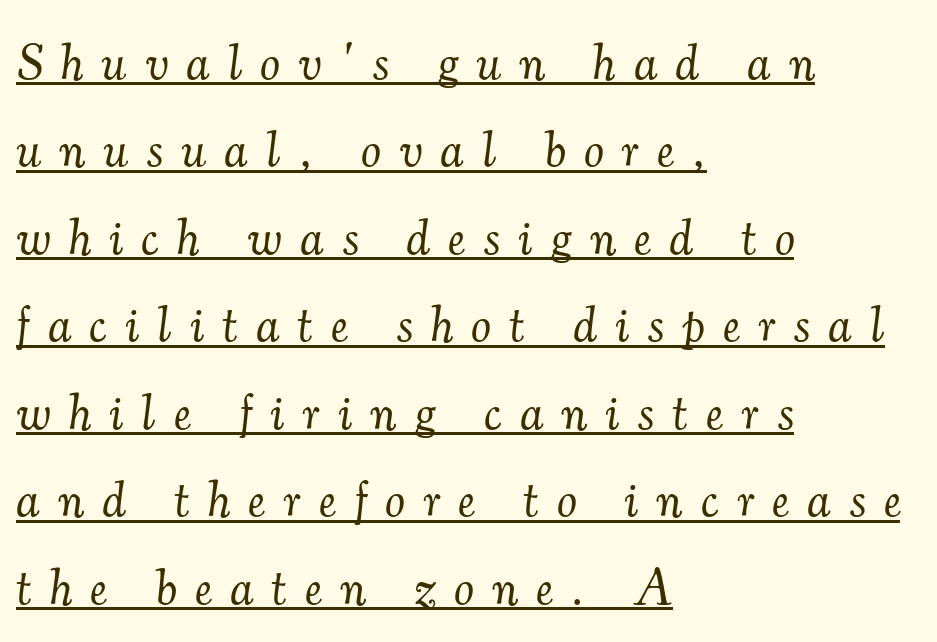
Q: Is the text bold? A: No.
Q: Is the text italic (slanted)? A: Yes, it leans right by about 7 degrees.
Q: Is the typeface a serif or a sans-serif typeface? A: Serif.
Q: Is the text underlined? A: Yes.
Q: How is the paragraph aligned? A: Left-aligned.
Q: Is the spacing between letters normal or unusually wide? A: Unusually wide.
Q: Width (condensed, normal, or wide)? A: Normal.
Q: Stroke contrast? A: Medium.
Q: x-height? A: Small.
Q: Monospaced? A: No.
